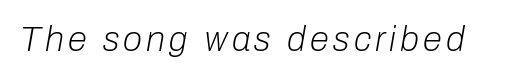
The image shows 35 px light type, italic (leaning right); set not underlined; low stroke contrast and a medium x-height.
